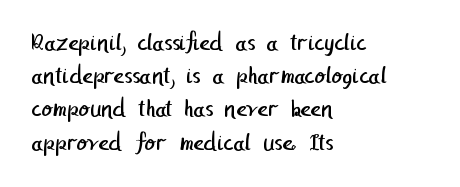
{"bold": "no", "underline": "no", "align": "left", "line_spacing": "normal", "line_spacing_ratio": 1.33, "letter_spacing": "normal", "letter_spacing_em": 0.0, "glyph_px": 25}
